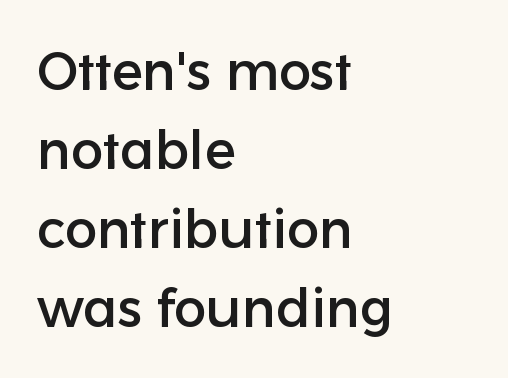
The image shows 54 px sans-serif type, upright; set left-aligned, normal line spacing (1.46x), normal letter spacing, not underlined; low stroke contrast and a medium x-height.
